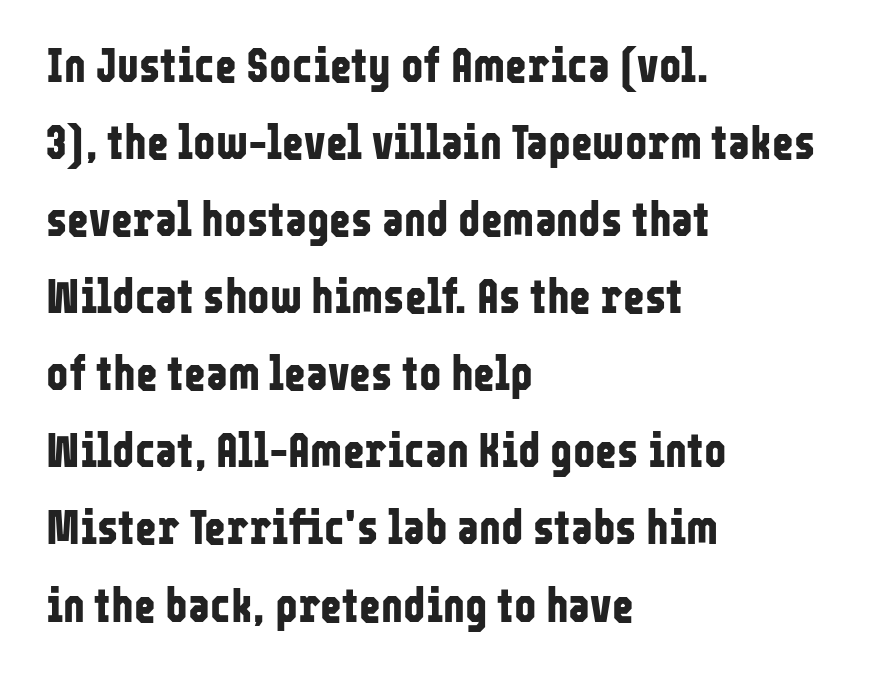
The image shows 47 px bold, condensed sans-serif type, upright; set left-aligned, normal line spacing (1.64x), normal letter spacing, not underlined; low stroke contrast and a medium x-height.
